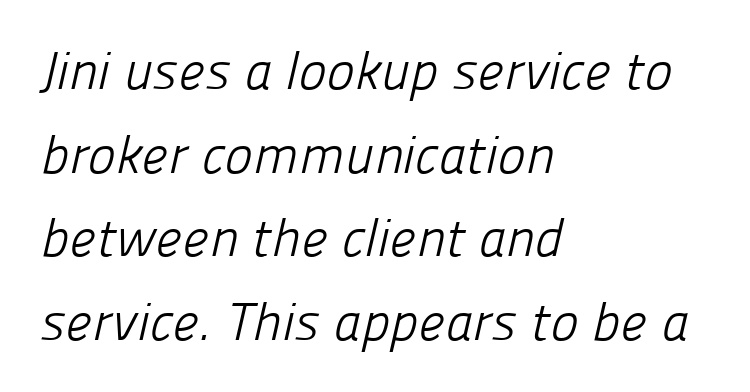
{"serif": "no", "bold": "no", "weight": "light", "width": "normal", "stroke_contrast": "low", "x_height": "medium", "monospaced": "no", "underline": "no", "align": "left", "line_spacing": "normal", "line_spacing_ratio": 1.58, "letter_spacing": "normal", "letter_spacing_em": 0.0, "glyph_px": 53}
